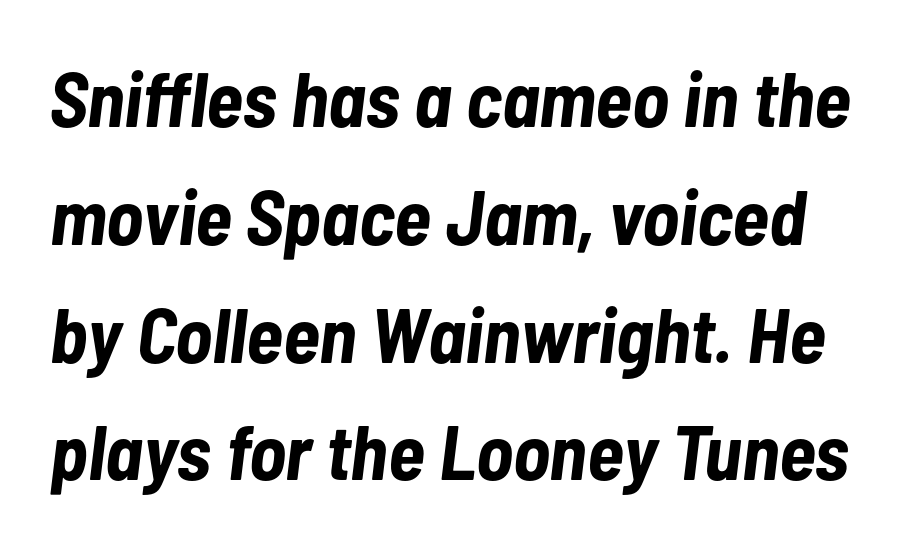
The passage shown stacks its lines at a standard gap. The face used here has a pronounced slope to its letters. In terms of letterspacing, this is plain default setting. Varying glyph widths throughout — classic text-font behaviour. Weight: bold. Nobody drew a line under any word here.
